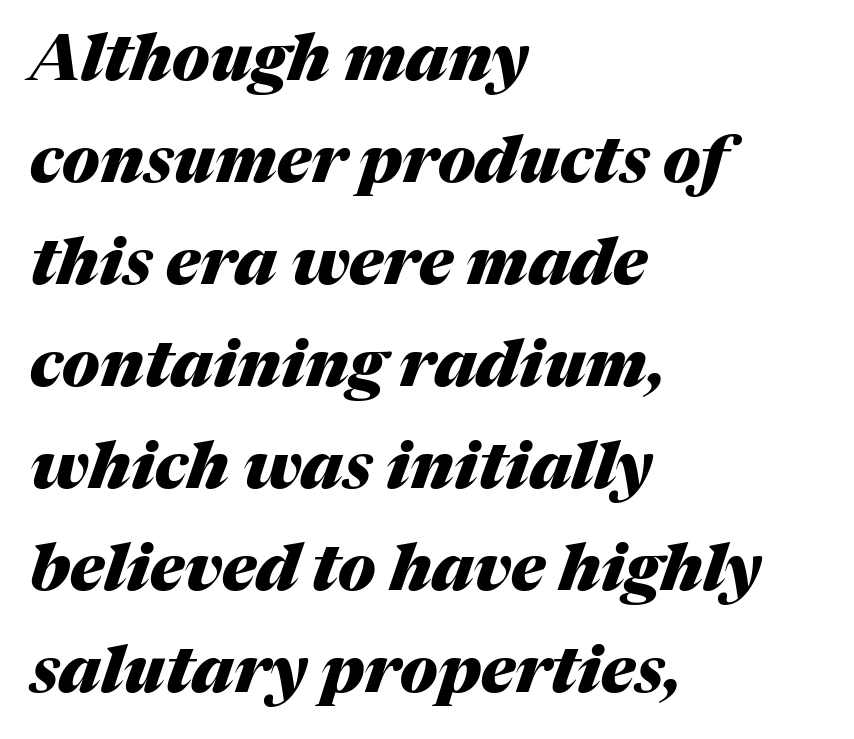
Think of a printed novel: that variable character pitch is what you see here. What stands out about the letter spacing? Nothing — it is the standard amount. Leading: standard. The face used here has the dense, thick strokes of a bold. Does the lettering tilt? It does — this is italic.
